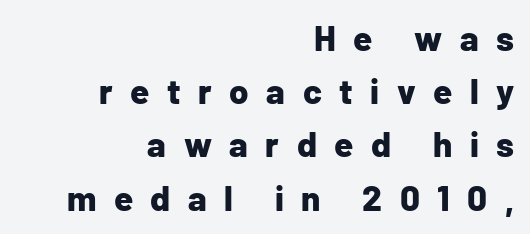
Type without underlining. The strokes are fattened all the way to bold. Alignment: flush right. Successive baselines arrive at the customary interval. Font category for this specimen: sans-serif. A typesetter would mark this as roman, not italic.
